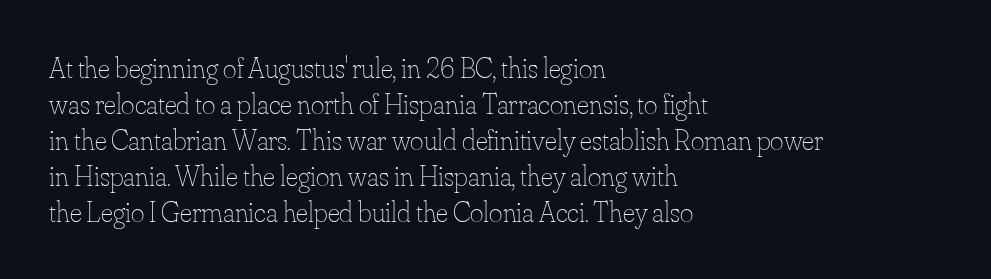
The image shows 29 px thin type, upright; set left-aligned, line spacing 1.24x, normal letter spacing, not underlined; low stroke contrast and a small x-height.
